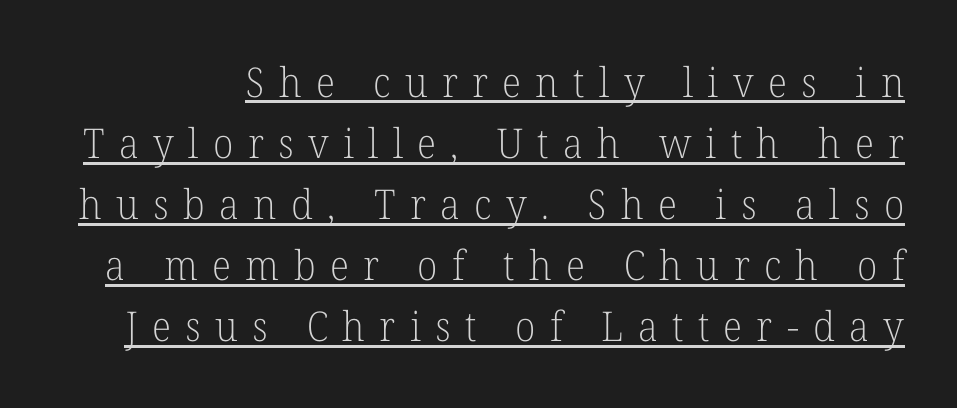
The horizontal fit of the characters is loose and conspicuously gappy. This sample has the flowing, uneven cadence of proportional lettering. The words here are underlined. Is the stroke heavy? The answer is a plain regular-or-lighter.
